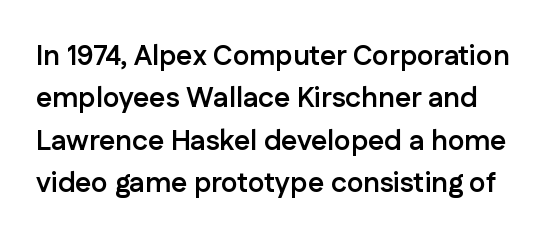
The image shows 28 px semibold sans-serif type, upright; set normal line spacing (1.51x), normal letter spacing, not underlined; low stroke contrast and a medium x-height.
